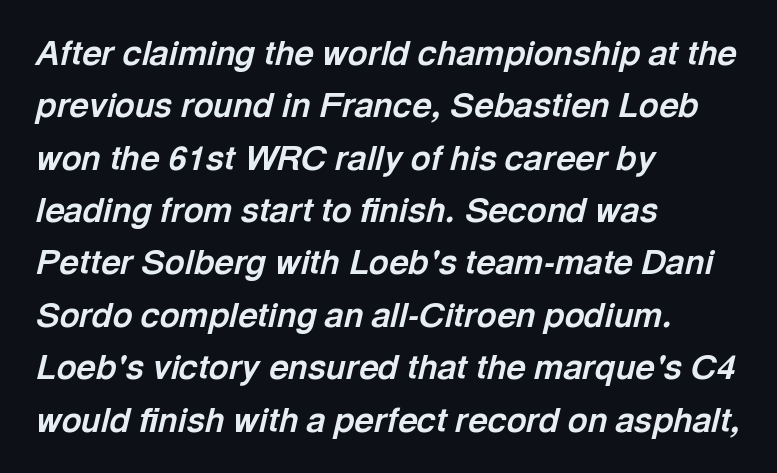
Line spacing here is normal. Just letters on the line, the space beneath them empty. Does the copy run flush right? No — it runs flush left. Each letter keeps its own natural width here, so spacing adapts to shape. Summary of weight: heavy, a full bold.
